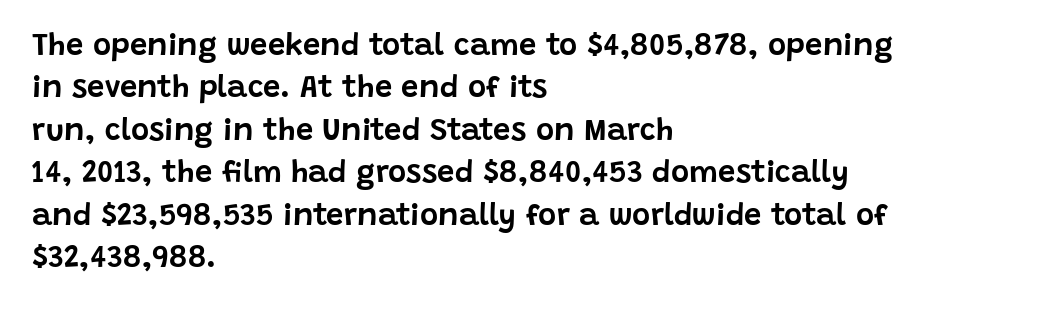
The image shows 31 px sans-serif type, upright; set left-aligned, normal line spacing (1.37x), normal letter spacing, not underlined; low stroke contrast and a large x-height.
